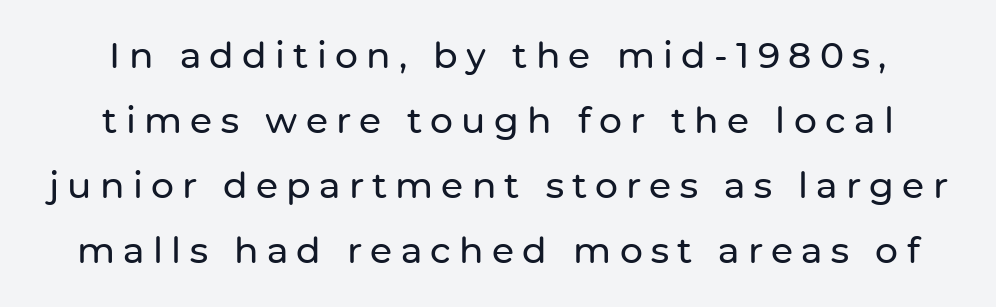
{"serif": "no", "italic": "no", "width": "normal", "stroke_contrast": "low", "x_height": "medium", "monospaced": "no", "underline": "no", "line_spacing_ratio": 1.81, "letter_spacing": "wide", "letter_spacing_em": 0.23, "glyph_px": 36}
